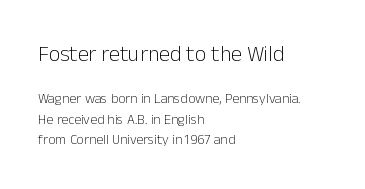
{"italic": "no", "bold": "no", "underline": "no", "align": "left", "line_spacing": "normal", "line_spacing_ratio": 1.47, "letter_spacing": "normal", "letter_spacing_em": 0.0, "larger_block": "first", "size_ratio": 1.57, "glyph_px": 22}
